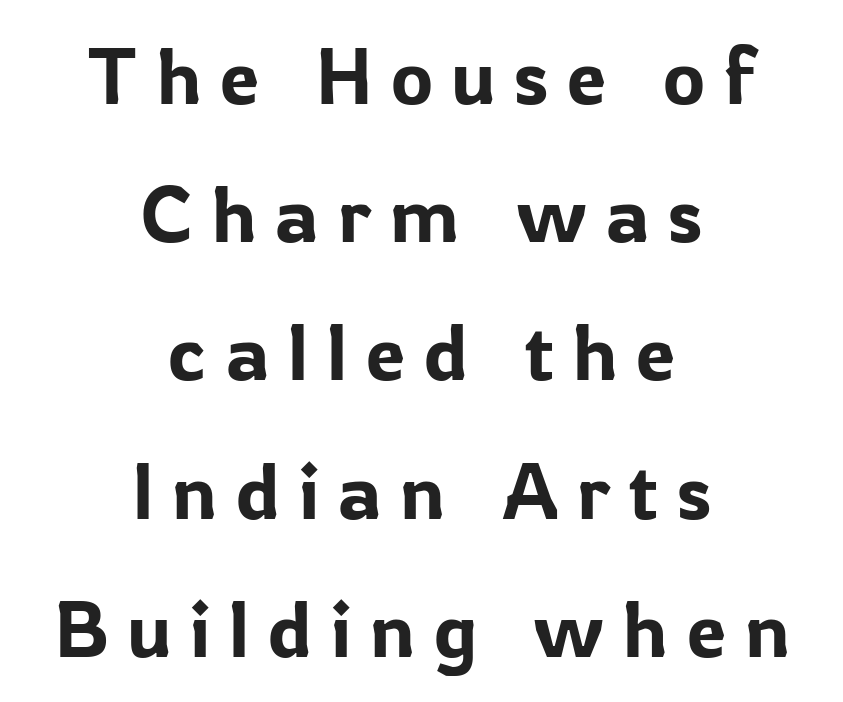
Q: Is the text italic (slanted)? A: No, it is upright.
Q: Is the typeface a serif or a sans-serif typeface? A: Sans-serif.
Q: Is the text underlined? A: No.
Q: How is the paragraph aligned? A: Centered.
Q: Is the spacing between letters normal or unusually wide? A: Unusually wide.
Q: Width (condensed, normal, or wide)? A: Normal.
Q: Stroke contrast? A: Low.
Q: x-height? A: Medium.
Q: Monospaced? A: No.
